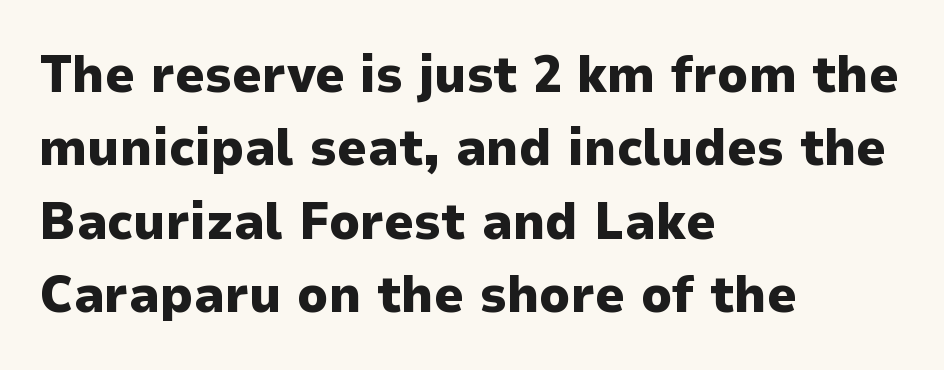
Q: Is the text bold? A: Yes.
Q: Is the text italic (slanted)? A: No, it is upright.
Q: Is the typeface a serif or a sans-serif typeface? A: Sans-serif.
Q: Is the text underlined? A: No.
Q: How is the paragraph aligned? A: Left-aligned.
Q: Is the spacing between letters normal or unusually wide? A: Normal.
Q: Is the spacing between lines tight, normal or loose? A: Normal.
Q: Width (condensed, normal, or wide)? A: Normal.
Q: Stroke contrast? A: Low.
Q: x-height? A: Medium.
Q: Monospaced? A: No.
